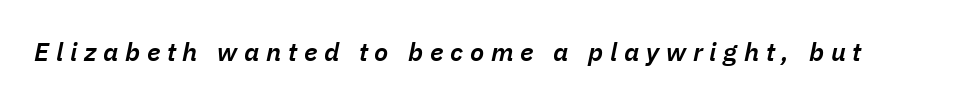
The image shows 26 px text type, italic (leaning right); set unusually wide letter spacing (+0.26 em), not underlined.
